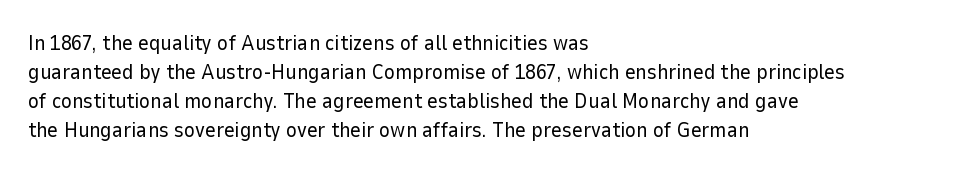
Letters rest on an invisible, unmarked baseline. Heaviness? Minimal to ordinary, like unemphasized prose. The rendering anchors every line to the left-hand side. The line-height multiplier appears to be the usual default.
